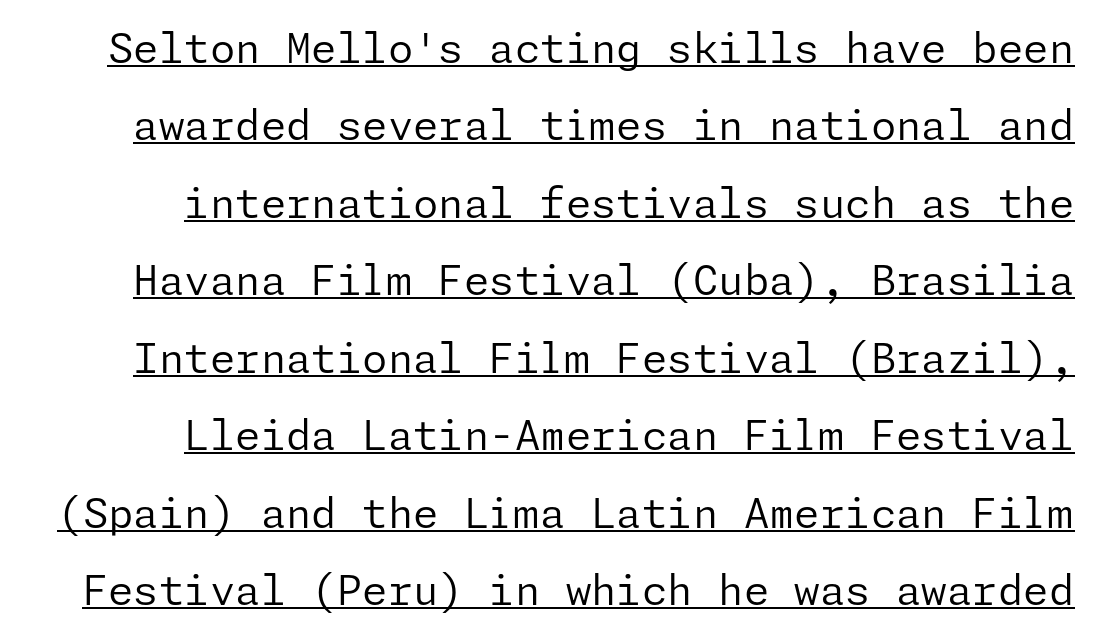
Tall strokes in this sample are plumb rather than angled. This rendering uses right alignment, leaving the left contour irregular. These glyphs show unthickened strokes, regular width or finer. Serifs: no, the terminals of the letterforms are clean.
